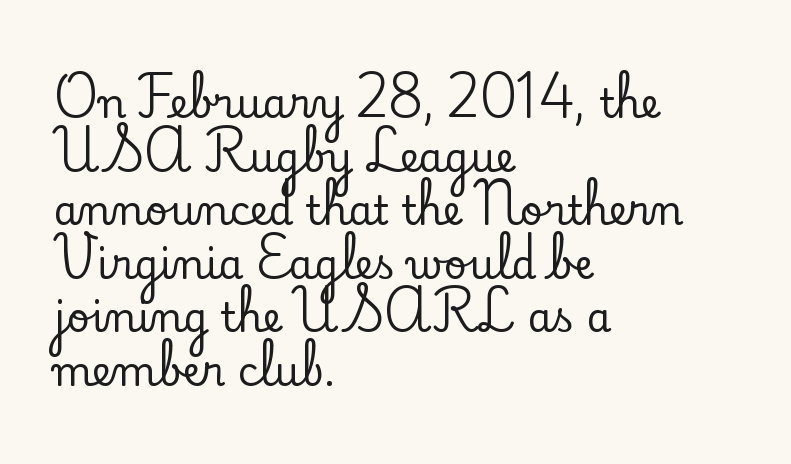
Q: Is the text italic (slanted)? A: No, it is upright.
Q: Is the typeface a serif or a sans-serif typeface? A: Serif.
Q: Is the text underlined? A: No.
Q: How is the paragraph aligned? A: Left-aligned.
Q: Is the spacing between letters normal or unusually wide? A: Normal.
Q: Is the spacing between lines tight, normal or loose? A: Normal.
Q: Width (condensed, normal, or wide)? A: Normal.
Q: Stroke contrast? A: Low.
Q: x-height? A: Small.
Q: Monospaced? A: No.
